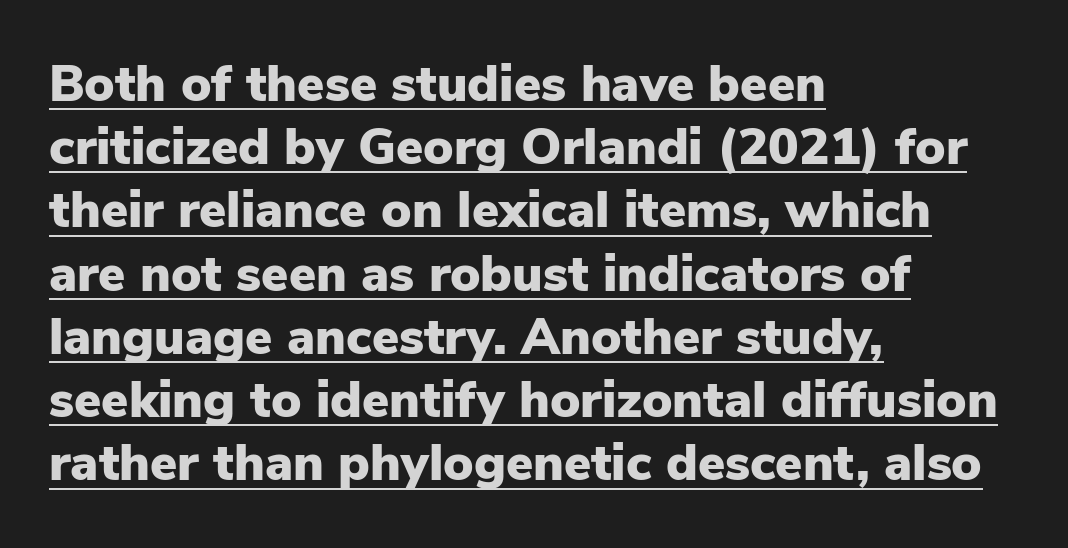
Q: Is the text bold? A: Yes.
Q: Is the text italic (slanted)? A: No, it is upright.
Q: Is the typeface a serif or a sans-serif typeface? A: Sans-serif.
Q: Is the text underlined? A: Yes.
Q: How is the paragraph aligned? A: Left-aligned.
Q: Is the spacing between letters normal or unusually wide? A: Normal.
Q: Width (condensed, normal, or wide)? A: Normal.
Q: Stroke contrast? A: Low.
Q: x-height? A: Medium.
Q: Monospaced? A: No.
